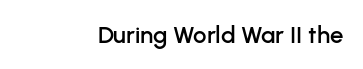
{"italic": "no", "underline": "no", "letter_spacing": "normal", "letter_spacing_em": 0.0, "glyph_px": 24}
